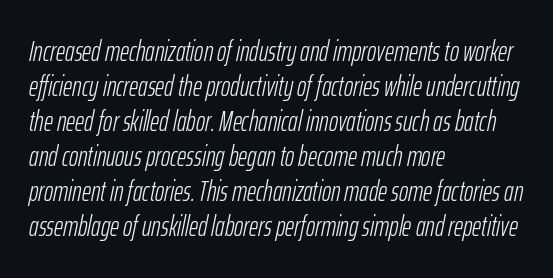
The rendering anchors every line to the left-hand side. The rendering uses natural spacing where letterforms have individual widths. What's the leading like? Ordinary, nothing unusual. The strip under each line holds only bare page.
